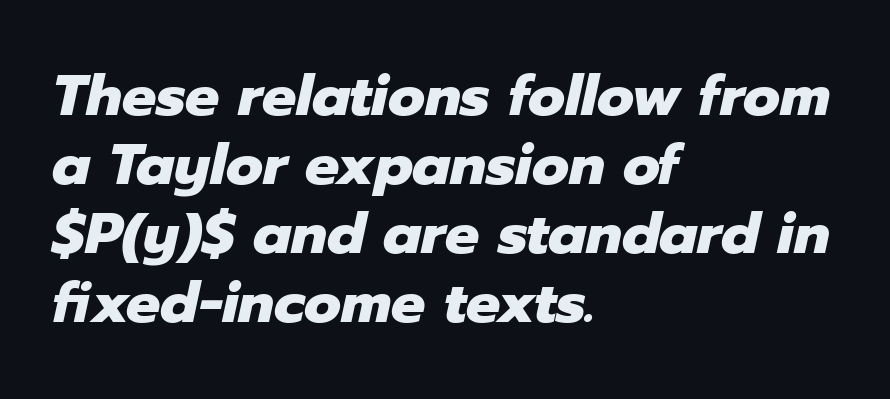
This sample has the flowing, uneven cadence of proportional lettering. The lines in this sample share a left origin and differ only in where they stop. Yep, that's italic — everything's leaning. Nobody drew a line under any word here. The face used here is rendered with its standard letterfit. Does the weight exceed regular? Yes, all the way to bold.
